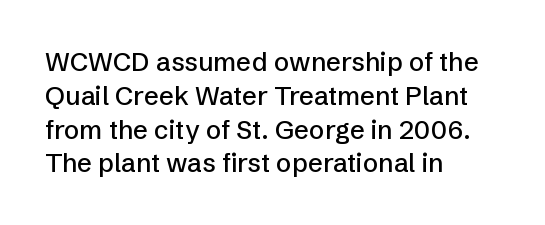
The ragged edge is on the right, which tells us the setting is flush left. How would I describe the line gaps? Plain and ordinary. This is the regular roman posture of the typeface. Only glyphs here, with clear space below each row.
